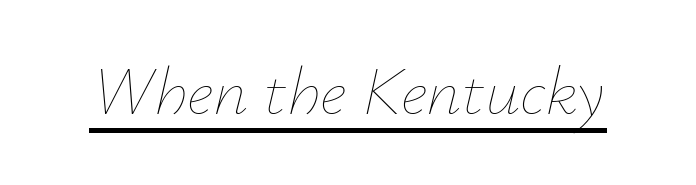
The image shows 69 px thin type, italic (leaning right); set normal letter spacing, underlined; low stroke contrast and a small x-height.
